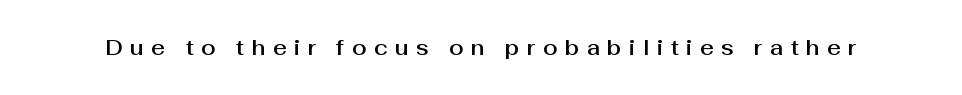
This sample uses an upright cut, with every glyph sitting square on the baseline. The space directly below the letters is spotless. Honestly, the letter spacing is so wide it's the main thing you notice.
